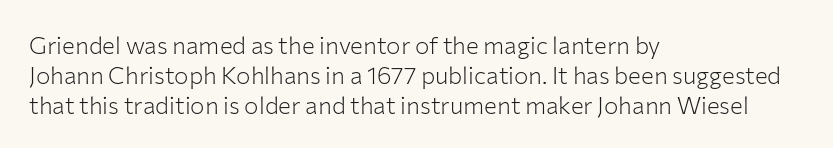
The image shows 24 px text type, upright; set left-aligned, normal line spacing (1.25x), normal letter spacing, not underlined.
